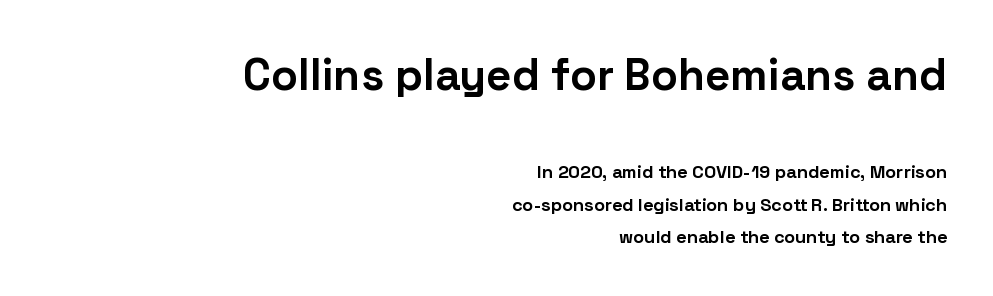
The image shows 44 px bold sans-serif type, upright; set right-aligned, line spacing 1.8x, normal letter spacing, not underlined; the first (top) block is 2.44x larger; low stroke contrast and a medium x-height.
